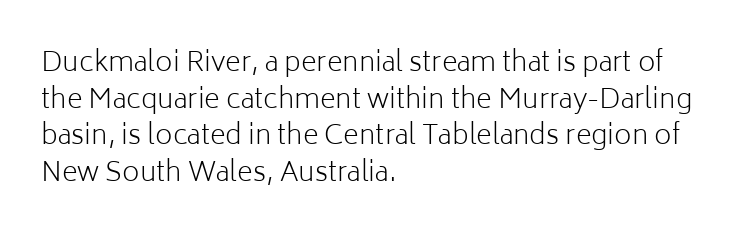
The image shows 27 px text type, upright; set left-aligned, normal line spacing (1.36x), normal letter spacing, not underlined.
